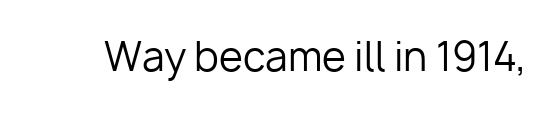
A typesetter would mark this as roman, not italic. The glyphs are unaccompanied by any horizontal stroke below them. The weight tops out at a normal text grade. Here the glyphs are tracked normally, forming tight word shapes. Letterform terminals end flat and unadorned throughout the passage.
